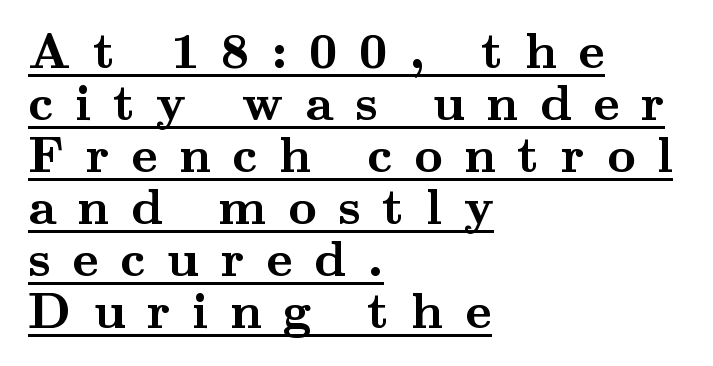
Q: Is the text bold? A: Yes.
Q: Is the text italic (slanted)? A: No, it is upright.
Q: Is the typeface a serif or a sans-serif typeface? A: Serif.
Q: Is the text underlined? A: Yes.
Q: How is the paragraph aligned? A: Left-aligned.
Q: Is the spacing between letters normal or unusually wide? A: Unusually wide.
Q: Is the spacing between lines tight, normal or loose? A: Tight.
Q: Width (condensed, normal, or wide)? A: Wide.
Q: Stroke contrast? A: Medium.
Q: x-height? A: Small.
Q: Monospaced? A: No.
